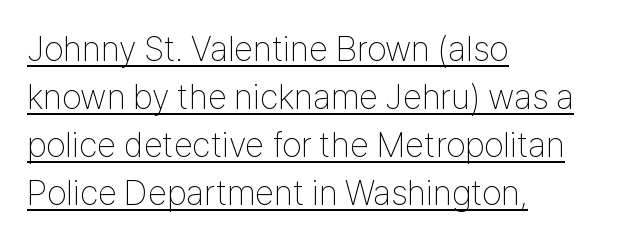
{"serif": "no", "italic": "no", "bold": "no", "weight": "thin", "width": "condensed", "stroke_contrast": "low", "x_height": "medium", "monospaced": "no", "underline": "yes", "align": "left", "line_spacing": "normal", "line_spacing_ratio": 1.37, "letter_spacing": "normal", "letter_spacing_em": 0.0, "glyph_px": 35}
